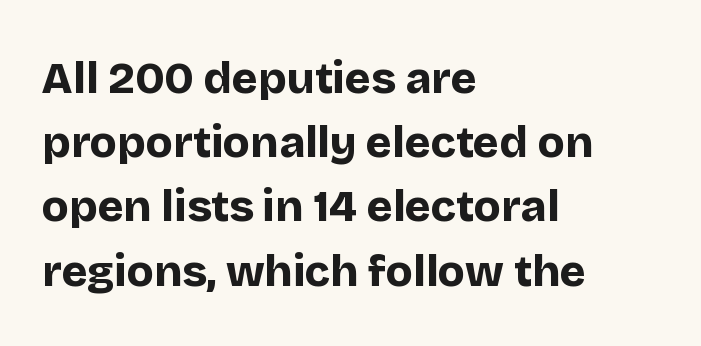
Q: Is the text bold? A: Yes.
Q: Is the text italic (slanted)? A: No, it is upright.
Q: Is the typeface a serif or a sans-serif typeface? A: Sans-serif.
Q: Is the text underlined? A: No.
Q: How is the paragraph aligned? A: Left-aligned.
Q: Is the spacing between letters normal or unusually wide? A: Normal.
Q: Is the spacing between lines tight, normal or loose? A: Normal.
Q: Width (condensed, normal, or wide)? A: Normal.
Q: Stroke contrast? A: Low.
Q: x-height? A: Large.
Q: Monospaced? A: No.
